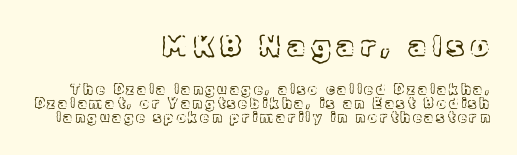
{"italic": "no", "width": "normal", "x_height": "medium", "monospaced": "no", "underline": "no", "align": "right", "line_spacing": "tight", "line_spacing_ratio": 1.0, "letter_spacing": "wide", "letter_spacing_em": 0.21, "larger_block": "first", "size_ratio": 2.07, "glyph_px": 29}
